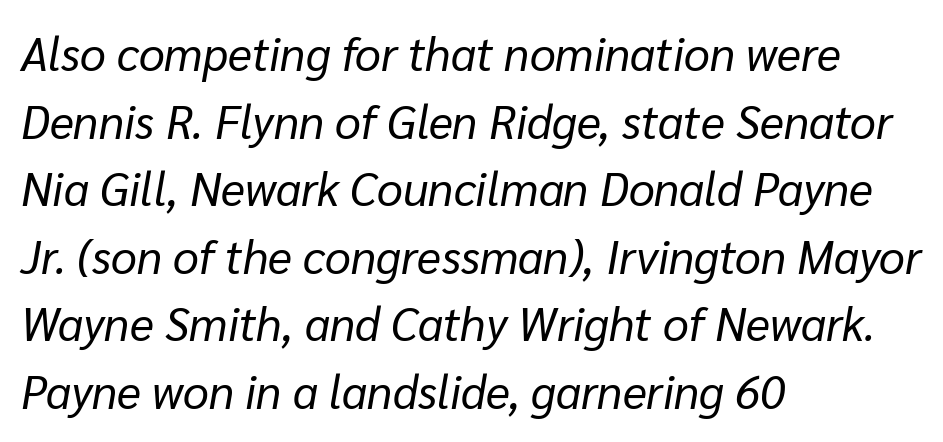
Q: Is the text bold? A: No.
Q: Is the text italic (slanted)? A: Yes, it leans right by about 10 degrees.
Q: Is the text underlined? A: No.
Q: How is the paragraph aligned? A: Left-aligned.
Q: Is the spacing between letters normal or unusually wide? A: Normal.
Q: Is the spacing between lines tight, normal or loose? A: Normal.
Q: Width (condensed, normal, or wide)? A: Normal.
Q: Stroke contrast? A: Low.
Q: x-height? A: Medium.
Q: Monospaced? A: No.
